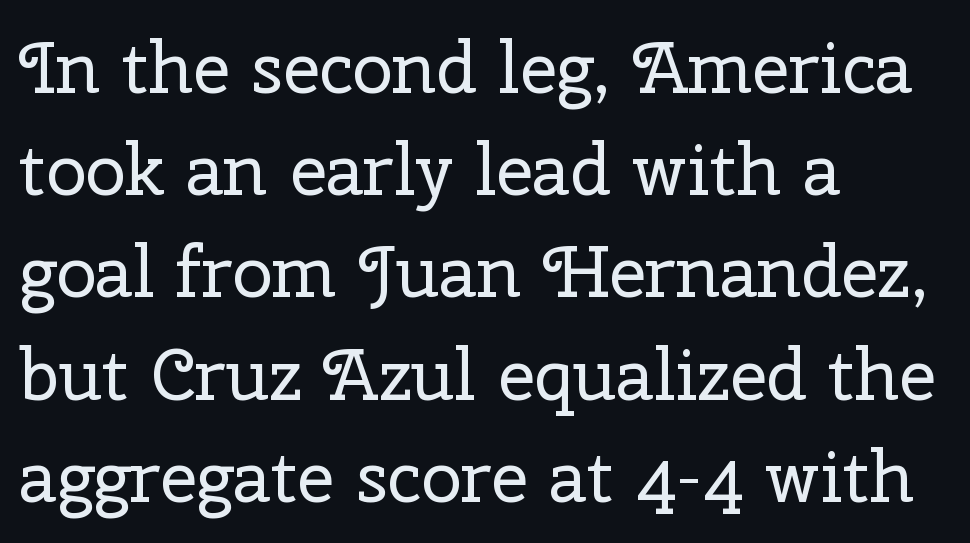
The compositor pushed each line to the left boundary. Spacing between characters is what you'd get straight out of the box. Weight: in the light-to-regular range. Is this a fixed-width face? No — the glyphs have proportional, varying widths. Ordinary non-slanted type is in use. Students, observe: this is what conventionally led text looks like.
